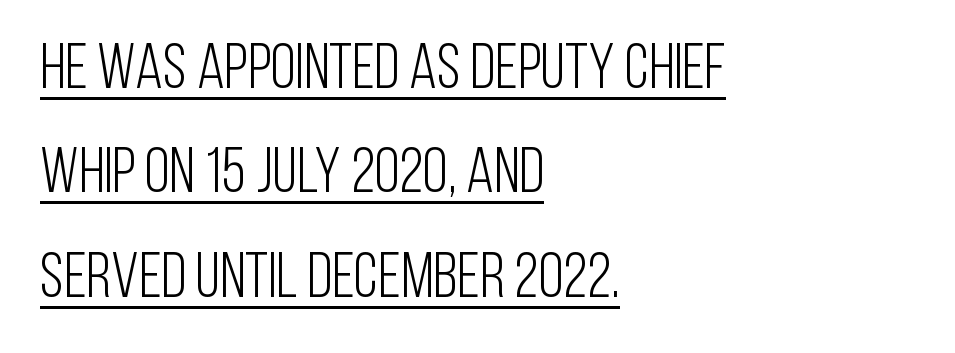
The type is set solid horizontally, with unmodified tracking. Notice how descenders clear the ascenders below comfortably — that's standard leading. A classic flush-left, rag-right setting is used for this passage. Ascenders rise straight up at ninety degrees. A rule runs beneath these lines of type. Varying glyph widths throughout — classic text-font behaviour.
